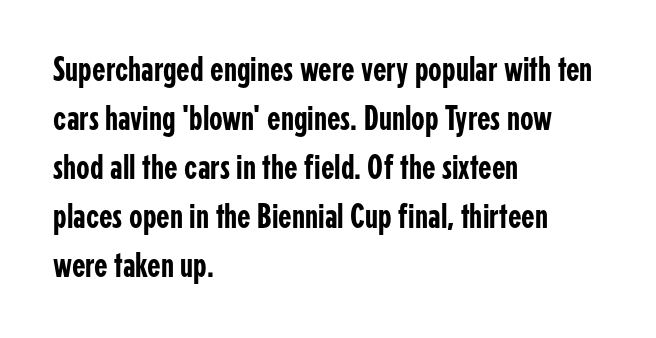
{"serif": "no", "italic": "no", "width": "condensed", "stroke_contrast": "low", "x_height": "medium", "monospaced": "no", "underline": "no", "align": "left", "line_spacing": "normal", "line_spacing_ratio": 1.4, "letter_spacing": "normal", "letter_spacing_em": 0.0, "glyph_px": 35}
